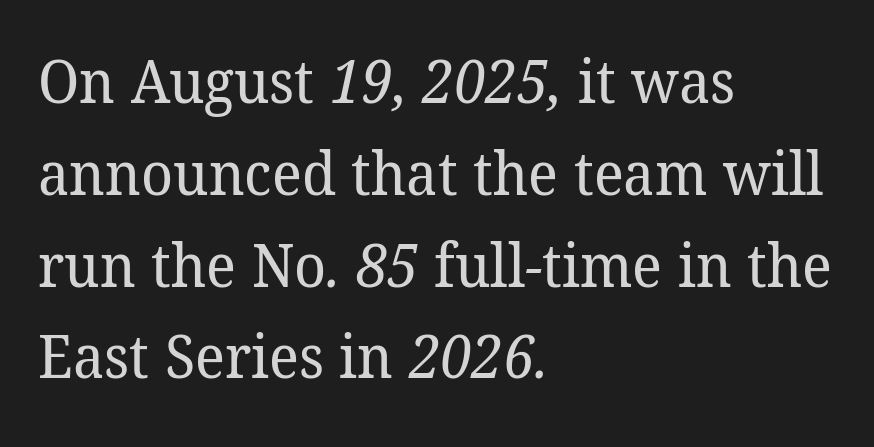
The image shows 60 px regular-weight serif type; set left-aligned, normal line spacing (1.53x), normal letter spacing, not underlined; low stroke contrast and a medium x-height.
